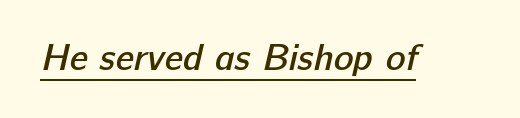
Q: Is the text bold? A: Semi-bold.
Q: Is the typeface a serif or a sans-serif typeface? A: Sans-serif.
Q: Is the text underlined? A: Yes.
Q: Is the spacing between letters normal or unusually wide? A: Normal.
Q: Width (condensed, normal, or wide)? A: Normal.
Q: Stroke contrast? A: Low.
Q: x-height? A: Medium.
Q: Monospaced? A: No.
